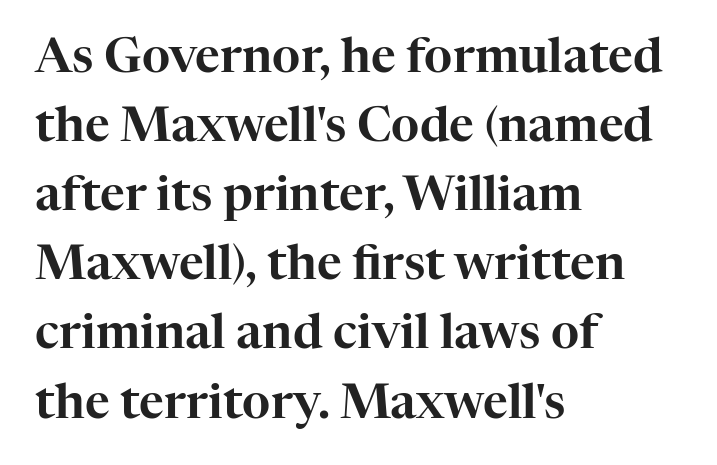
The space directly below the letters is spotless. Is there any slant? The stems are plumb. Is the letter spacing exaggerated? No — it looks like the ordinary default. A typesetter would call this proportional, since set widths differ per character.
